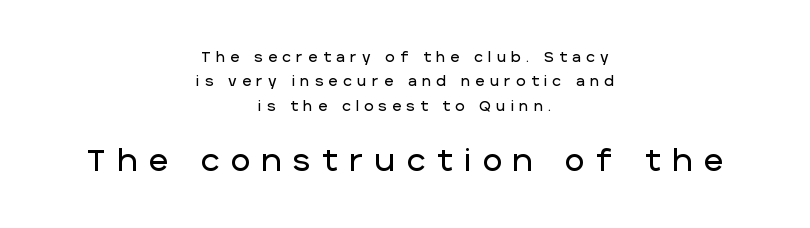
{"serif": "no", "italic": "no", "width": "normal", "stroke_contrast": "low", "x_height": "large", "monospaced": "no", "underline": "no", "align": "center", "line_spacing_ratio": 1.74, "letter_spacing": "wide", "letter_spacing_em": 0.39, "larger_block": "second", "size_ratio": 2.14, "glyph_px": 30}
